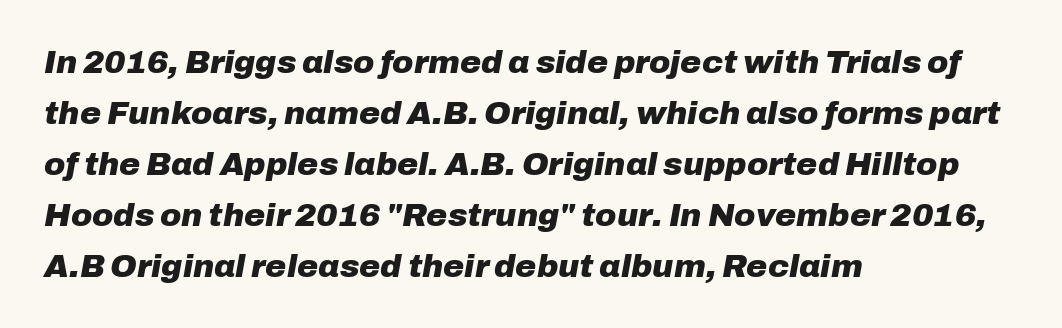
The image shows 32 px heavy type, italic (leaning right); set left-aligned, normal line spacing (1.59x), normal letter spacing, not underlined; low stroke contrast and a medium x-height.
